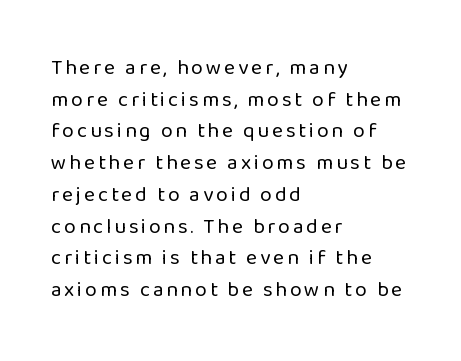
Quick note: not italic, upright. Each stroke keeps to a modest, everyday thickness or less. The leading is moderate, giving the passage an even texture. Which margin do the lines hug? The left one — the right edge is uneven. A bare baseline throughout the passage.
